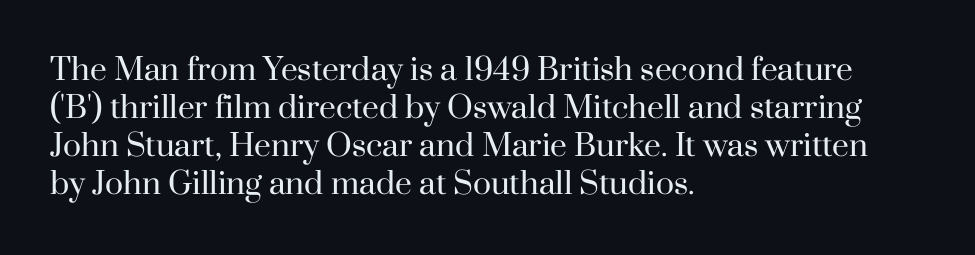
{"serif": "yes", "italic": "no", "bold": "no", "weight": "regular", "width": "normal", "stroke_contrast": "high", "x_height": "small", "monospaced": "no", "underline": "no", "align": "left", "line_spacing": "normal", "line_spacing_ratio": 1.27, "letter_spacing": "normal", "letter_spacing_em": 0.0, "glyph_px": 30}
